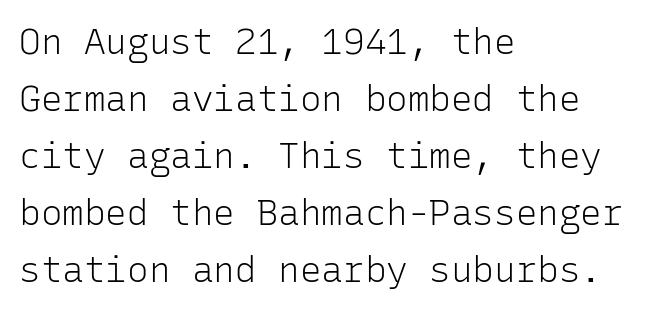
The designer left line spacing at the default. This sample has the even, mechanical cadence of fixed-width lettering. You can tell it's not italic because the verticals are truly vertical. Reading down the block, your eye returns to a fixed left position each line.
